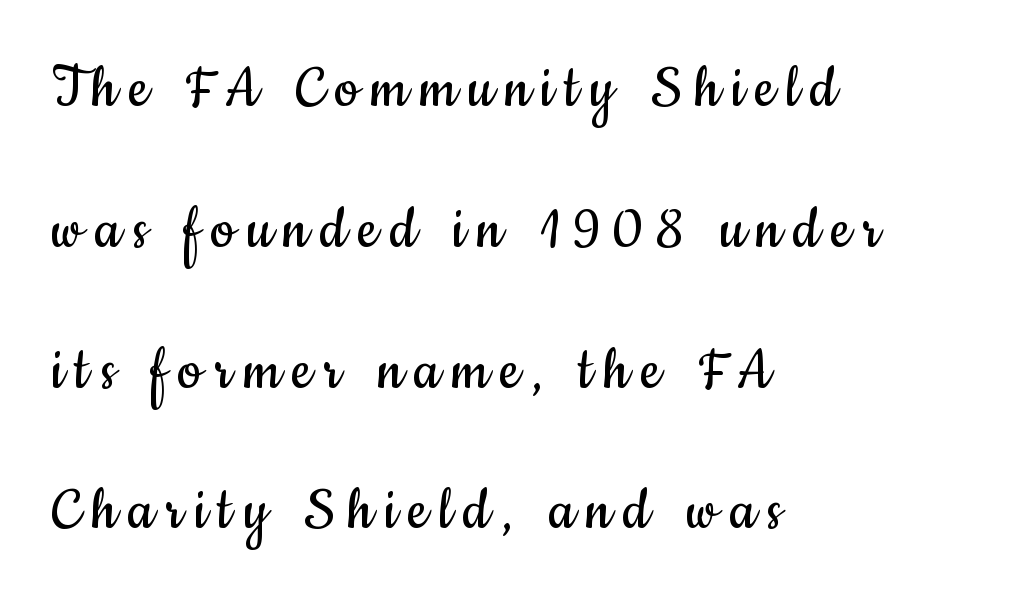
The image shows 68 px regular-weight, condensed sans-serif type; set left-aligned, loose line spacing (2.07x), not underlined; low stroke contrast and a small x-height.
